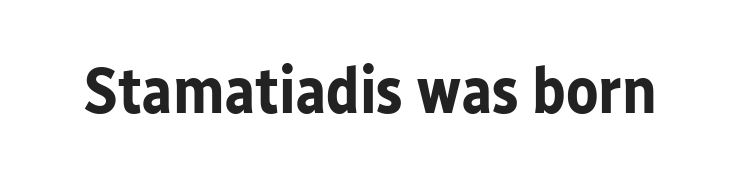
Standard letterfit; no display-style spreading of the glyphs. Character widths vary here, with narrow letters taking less room than wide ones. Emphasis by weight is at full strength: bold. The glyphs are unaccompanied by any horizontal stroke below them. Vertical strokes here are truly vertical. The font family rendered here belongs to the sans-serif group.
